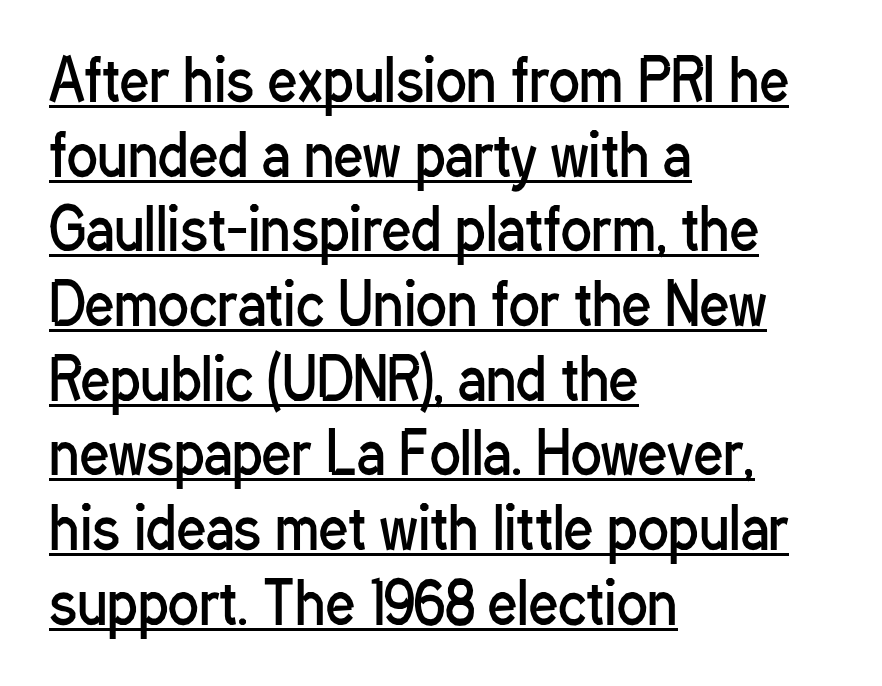
{"serif": "no", "italic": "no", "bold": "no", "weight": "regular", "width": "condensed", "stroke_contrast": "low", "x_height": "medium", "monospaced": "no", "underline": "yes", "align": "left", "line_spacing": "normal", "line_spacing_ratio": 1.31, "letter_spacing": "normal", "letter_spacing_em": 0.0, "glyph_px": 57}
